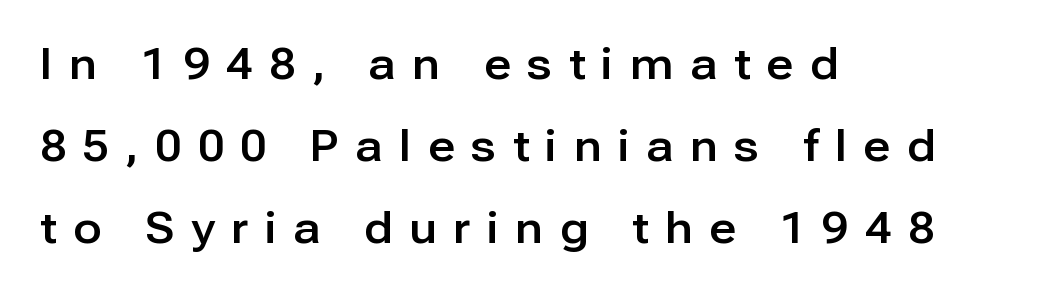
The image shows 42 px sans-serif type, upright; set left-aligned, loose line spacing (1.95x), unusually wide letter spacing (+0.4 em), not underlined; low stroke contrast and a medium x-height.
